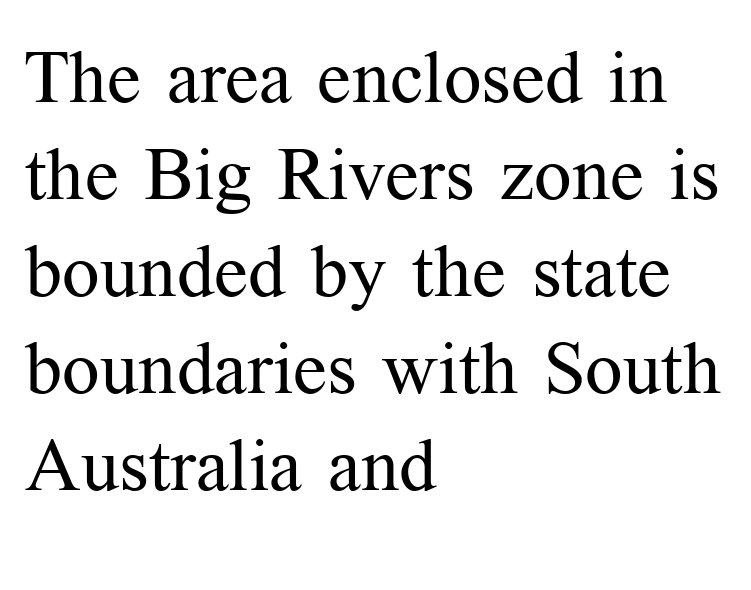
Characters follow at the spacing the type designer built in. The block of text has a typical density, with ordinary space between rows. This sample has the flowing, uneven cadence of proportional lettering. Reading down the block, your eye returns to a fixed left position each line.
